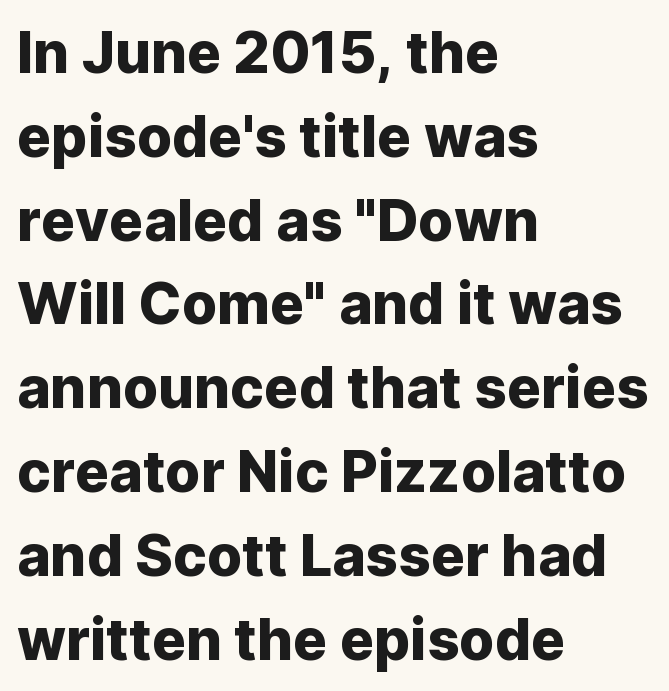
{"serif": "no", "italic": "no", "width": "normal", "stroke_contrast": "low", "x_height": "medium", "monospaced": "no", "underline": "no", "align": "left", "line_spacing": "normal", "line_spacing_ratio": 1.47, "letter_spacing": "normal", "letter_spacing_em": 0.0, "glyph_px": 57}
